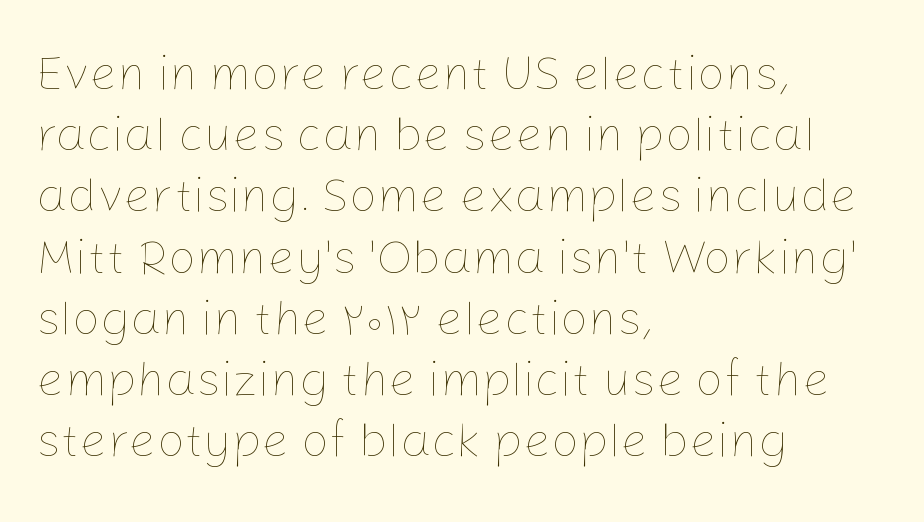
{"italic": "no", "bold": "no", "weight": "thin", "width": "normal", "stroke_contrast": "low", "x_height": "medium", "monospaced": "no", "underline": "no", "align": "left", "line_spacing": "normal", "line_spacing_ratio": 1.25, "letter_spacing": "normal", "letter_spacing_em": 0.0, "glyph_px": 49}
